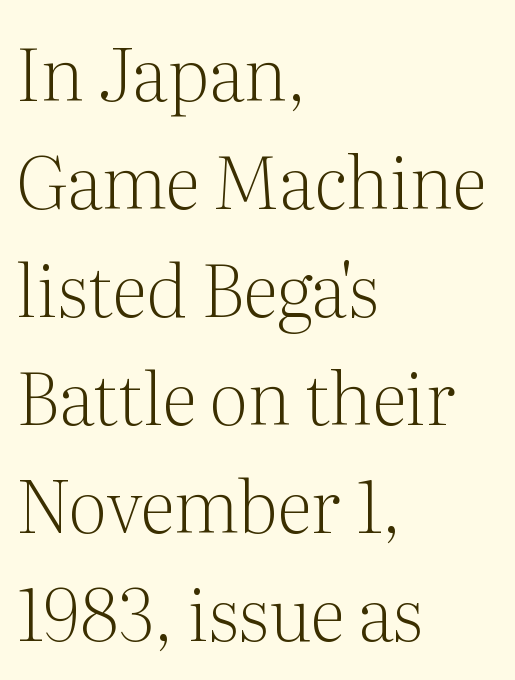
{"serif": "yes", "italic": "no", "bold": "no", "weight": "light", "width": "normal", "stroke_contrast": "medium", "x_height": "medium", "monospaced": "no", "underline": "no", "align": "left", "line_spacing": "normal", "line_spacing_ratio": 1.5, "letter_spacing": "normal", "letter_spacing_em": 0.0, "glyph_px": 72}
